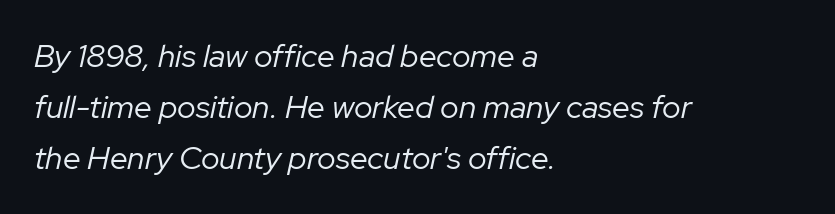
The image shows 32 px regular-weight type, italic (leaning right); set left-aligned, normal line spacing (1.6x), normal letter spacing, not underlined; low stroke contrast and a medium x-height.
